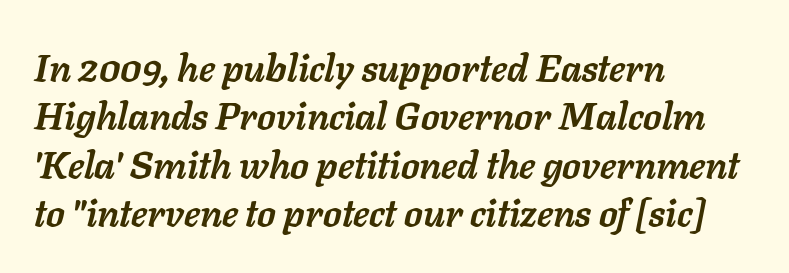
{"italic": "yes", "lean": "right", "slant_degrees": 11, "bold": "yes", "weight": "semibold", "width": "normal", "stroke_contrast": "low", "x_height": "medium", "monospaced": "no", "underline": "no", "align": "left", "line_spacing": "normal", "line_spacing_ratio": 1.27, "letter_spacing": "normal", "letter_spacing_em": 0.0, "glyph_px": 38}
